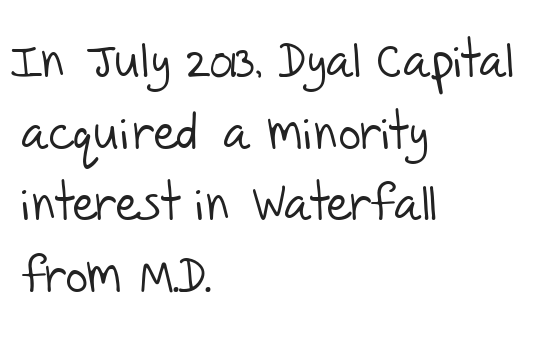
Weight: not bold — regular or lighter. How are the letters spaced? Ordinarily, with no added tracking. A bare baseline throughout the passage. One-word summary of the alignment: left.
